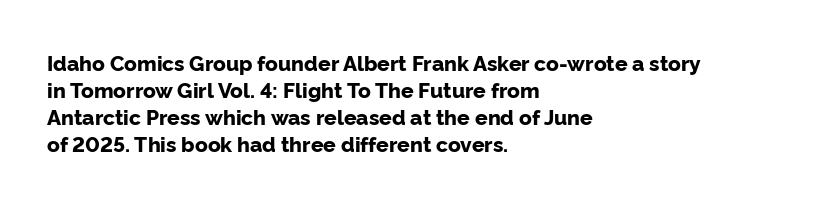
Which margin do the lines hug? The left one — the right edge is uneven. The foot of each line stays bare and open. Strokes here are thick enough to call this a true bold. Does the lettering tilt? It doesn't — this is upright. You could call the tracking neutral — neither tight nor loose. Interline gaps are of average width in this sample.
